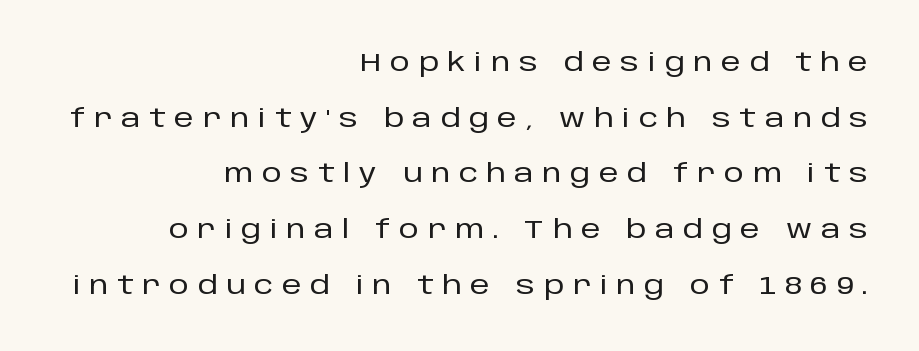
The glyphs are unaccompanied by any horizontal stroke below them. Rows of type keep a wide berth in the vertical direction. In terms of letterspacing, this is a distinctly airy, spread setting. When letters stand straight like this, we call the style roman or upright. Casual observation: everything's shoved over to the right.
